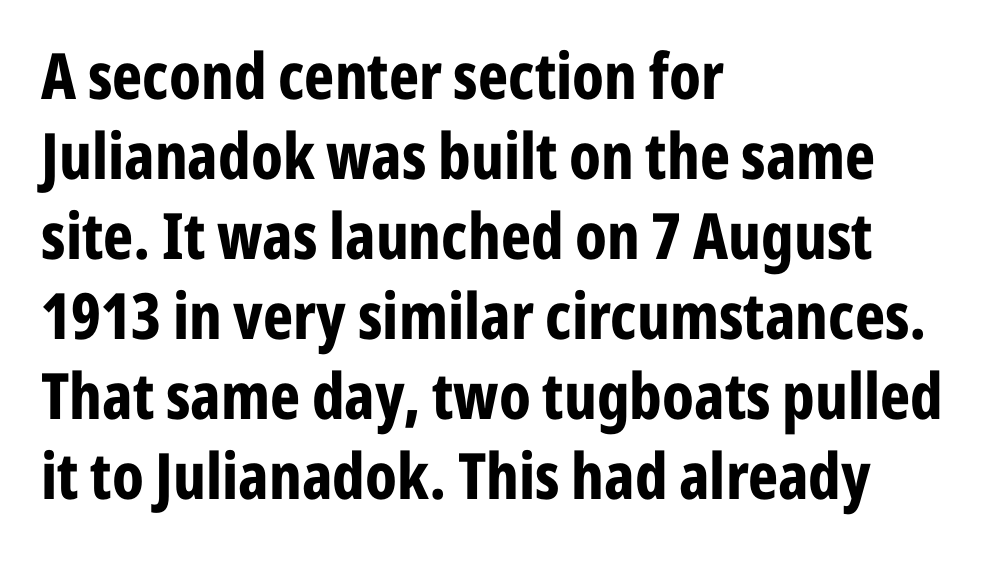
Q: Is the text bold? A: Yes.
Q: Is the text italic (slanted)? A: No, it is upright.
Q: Is the typeface a serif or a sans-serif typeface? A: Sans-serif.
Q: Is the text underlined? A: No.
Q: How is the paragraph aligned? A: Left-aligned.
Q: Is the spacing between letters normal or unusually wide? A: Normal.
Q: Is the spacing between lines tight, normal or loose? A: Normal.
Q: Width (condensed, normal, or wide)? A: Condensed.
Q: Stroke contrast? A: Low.
Q: x-height? A: Medium.
Q: Monospaced? A: No.
